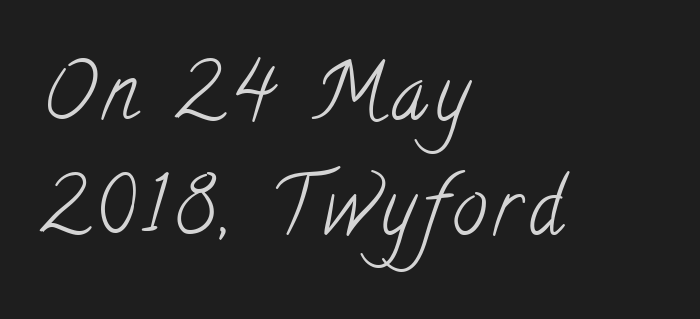
Q: Is the text bold? A: No.
Q: Is the typeface a serif or a sans-serif typeface? A: Serif.
Q: Is the text underlined? A: No.
Q: How is the paragraph aligned? A: Left-aligned.
Q: Is the spacing between lines tight, normal or loose? A: Normal.
Q: Width (condensed, normal, or wide)? A: Condensed.
Q: Stroke contrast? A: Low.
Q: x-height? A: Small.
Q: Monospaced? A: No.
